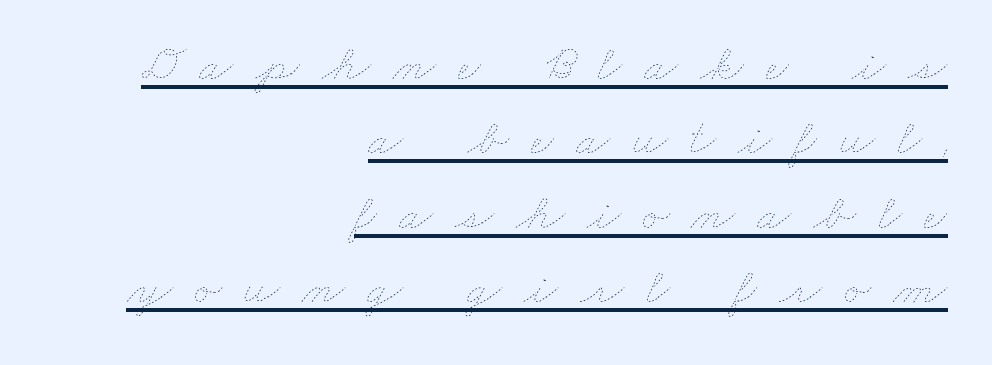
The image shows 50 px thin, wide type; set right-aligned, normal line spacing (1.49x), unusually wide letter spacing (+0.44 em), underlined; low stroke contrast and a small x-height.
